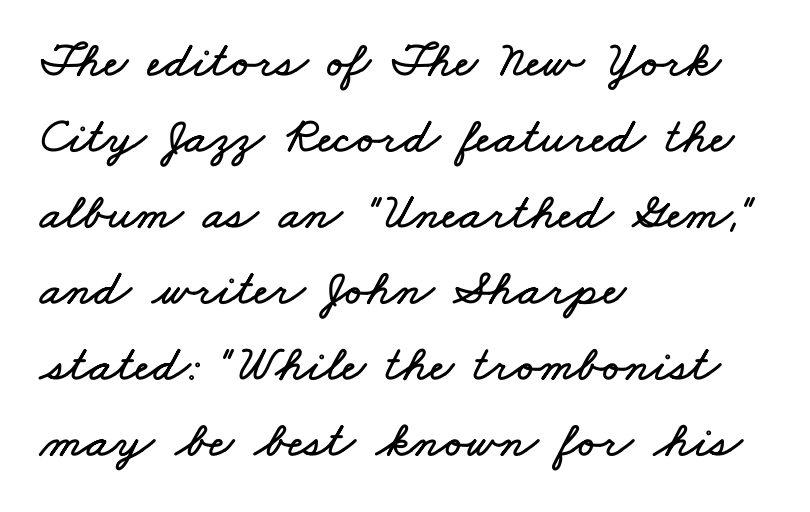
{"width": "wide", "stroke_contrast": "low", "x_height": "small", "monospaced": "no", "underline": "no", "align": "left", "line_spacing": "normal", "line_spacing_ratio": 1.49, "letter_spacing": "normal", "letter_spacing_em": 0.0, "glyph_px": 51}
